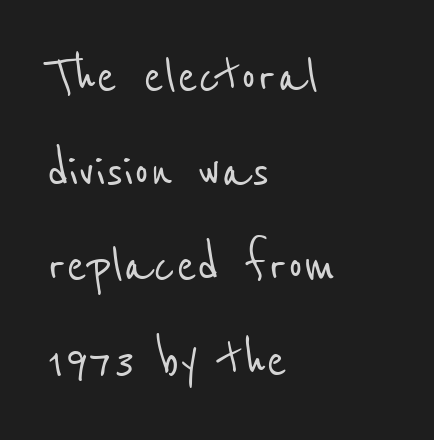
The image shows 61 px condensed sans-serif type; set left-aligned, normal line spacing (1.55x), normal letter spacing, not underlined; low stroke contrast and a medium x-height.
